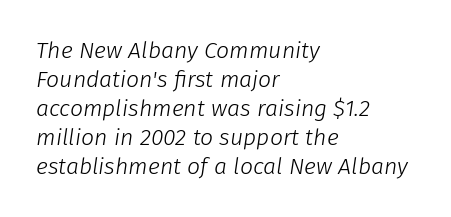
Q: Is the text bold? A: No.
Q: Is the text italic (slanted)? A: Yes, it leans right by about 8 degrees.
Q: Is the text underlined? A: No.
Q: How is the paragraph aligned? A: Left-aligned.
Q: Is the spacing between letters normal or unusually wide? A: Normal.
Q: Is the spacing between lines tight, normal or loose? A: Normal.
